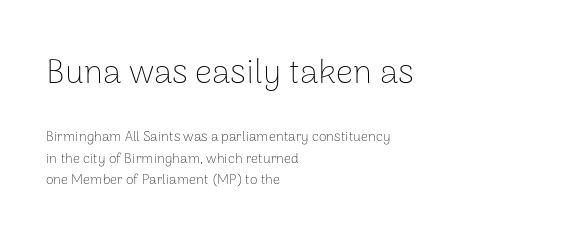
{"serif": "no", "italic": "no", "bold": "no", "weight": "thin", "width": "normal", "stroke_contrast": "low", "x_height": "medium", "monospaced": "no", "underline": "no", "align": "left", "line_spacing": "normal", "line_spacing_ratio": 1.53, "letter_spacing": "normal", "letter_spacing_em": 0.0, "larger_block": "first", "size_ratio": 2.43, "glyph_px": 34}
